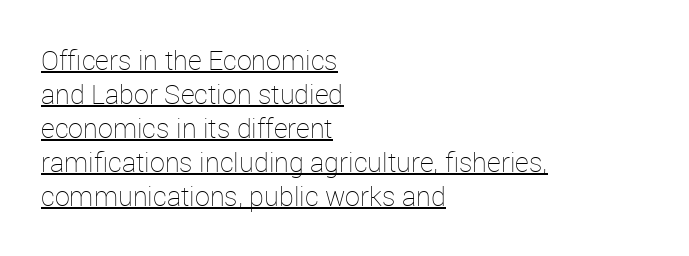
A rule runs beneath these lines of type. These lines sit exactly where default settings would place them. This rendering leaves character spacing at its baseline value. The specimen reads as upright at a glance.
